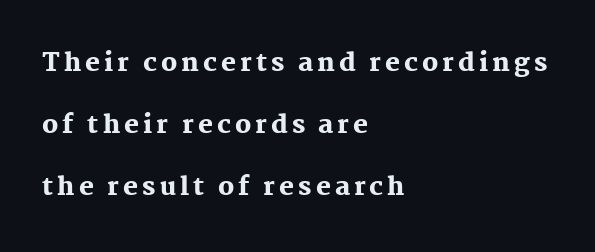
Q: Is the text bold? A: Yes.
Q: Is the text italic (slanted)? A: No, it is upright.
Q: Is the text underlined? A: No.
Q: How is the paragraph aligned? A: Left-aligned.
Q: Is the spacing between lines tight, normal or loose? A: Loose.
